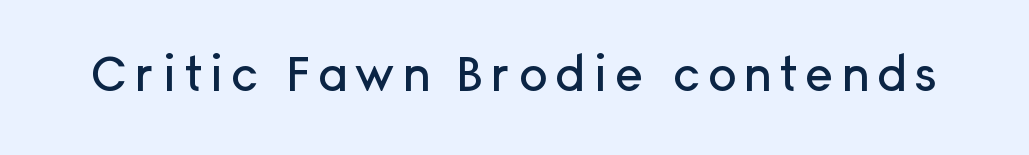
{"serif": "no", "italic": "no", "width": "normal", "stroke_contrast": "low", "x_height": "medium", "monospaced": "no", "underline": "no", "glyph_px": 48}
